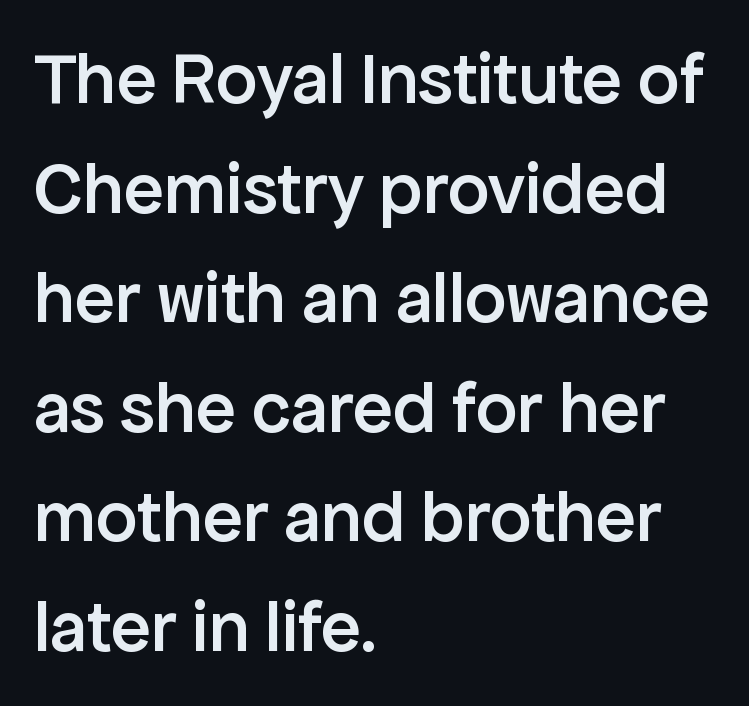
The image shows 74 px semibold sans-serif type, upright; set left-aligned, normal line spacing (1.48x), normal letter spacing, not underlined; low stroke contrast and a medium x-height.
